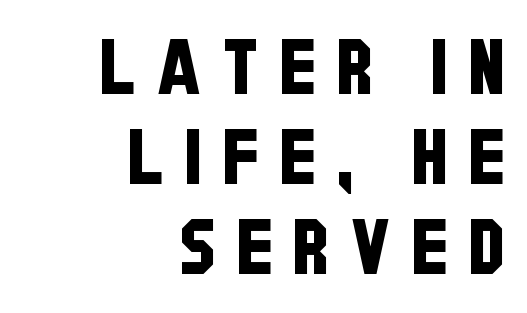
The image shows 77 px condensed sans-serif type; set right-aligned, line spacing 1.17x, unusually wide letter spacing (+0.27 em), not underlined; low stroke contrast and a large x-height.
